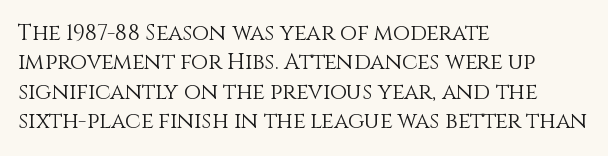
Bare-footed words on every line. Every stem runs plumb, perpendicular to the baseline. The typesetting does not lean heavy: it is not bold. Tracking value appears to be zero — textbook default spacing. The vertical gap from one line to the next is medium.
